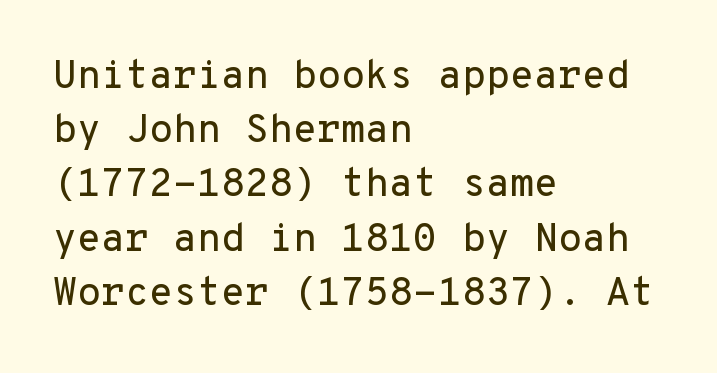
{"serif": "no", "italic": "no", "width": "normal", "stroke_contrast": "low", "x_height": "medium", "monospaced": "yes", "underline": "no", "align": "left", "line_spacing": "normal", "line_spacing_ratio": 1.39, "letter_spacing": "normal", "letter_spacing_em": 0.0, "glyph_px": 39}
